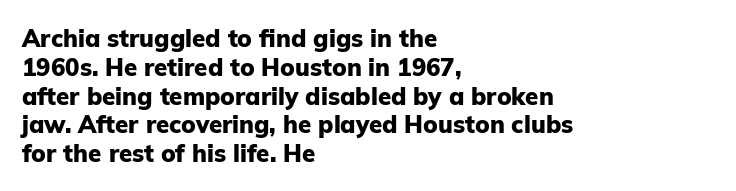
A classic flush-left, rag-right setting is used for this passage. Plenty of ink on the page — the face is bold. A typesetter would mark this as roman, not italic. In terms of letterspacing, this is plain default setting. The zone under the glyphs is completely vacant.
